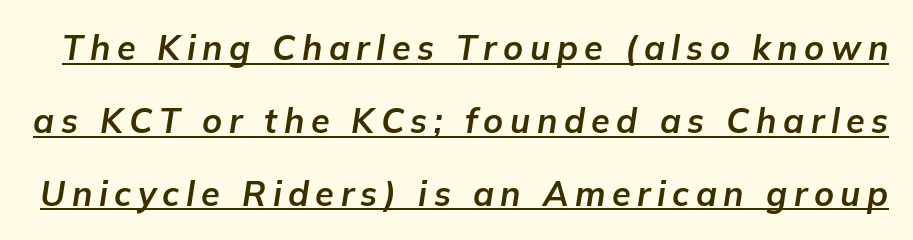
Q: Is the text bold? A: Yes.
Q: Is the text italic (slanted)? A: Yes, it leans right by about 9 degrees.
Q: Is the text underlined? A: Yes.
Q: Is the spacing between lines tight, normal or loose? A: Loose.
Q: Width (condensed, normal, or wide)? A: Normal.
Q: Stroke contrast? A: Low.
Q: x-height? A: Medium.
Q: Monospaced? A: No.
